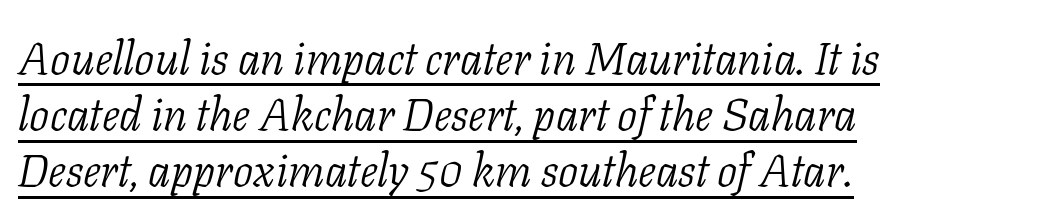
Q: Is the text bold? A: No.
Q: Is the text italic (slanted)? A: Yes, it leans right by about 11 degrees.
Q: Is the typeface a serif or a sans-serif typeface? A: Serif.
Q: Is the text underlined? A: Yes.
Q: How is the paragraph aligned? A: Left-aligned.
Q: Is the spacing between letters normal or unusually wide? A: Normal.
Q: Is the spacing between lines tight, normal or loose? A: Normal.
Q: Width (condensed, normal, or wide)? A: Normal.
Q: Stroke contrast? A: Low.
Q: x-height? A: Medium.
Q: Monospaced? A: No.
